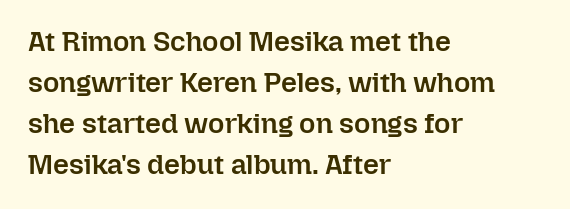
Q: Is the text bold? A: Semi-bold.
Q: Is the text italic (slanted)? A: No, it is upright.
Q: Is the text underlined? A: No.
Q: How is the paragraph aligned? A: Left-aligned.
Q: Is the spacing between letters normal or unusually wide? A: Normal.
Q: Is the spacing between lines tight, normal or loose? A: Normal.
Q: Width (condensed, normal, or wide)? A: Normal.
Q: Stroke contrast? A: Low.
Q: x-height? A: Medium.
Q: Monospaced? A: No.
